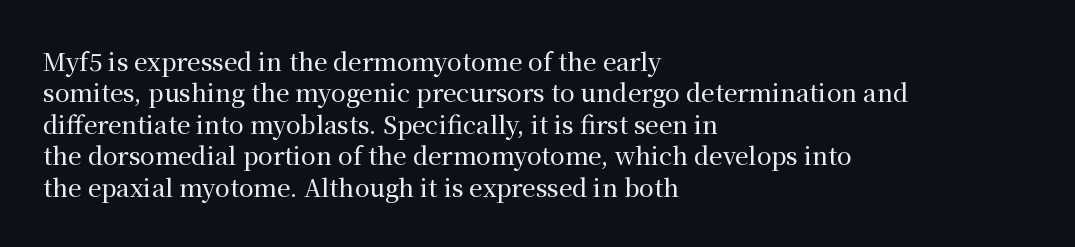
Q: Is the text italic (slanted)? A: No, it is upright.
Q: Is the text underlined? A: No.
Q: How is the paragraph aligned? A: Left-aligned.
Q: Is the spacing between letters normal or unusually wide? A: Normal.
Q: Is the spacing between lines tight, normal or loose? A: Normal.
